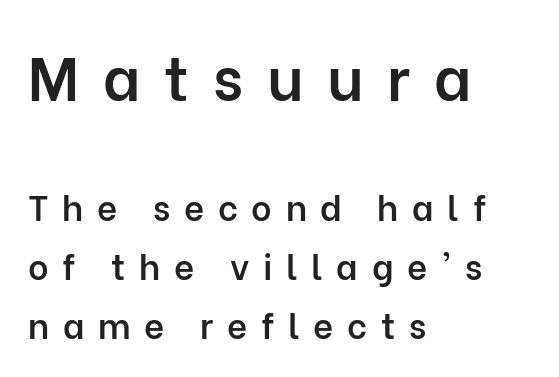
Bold? Not quite — semibold, heavier than regular but stopping short. Look at the tracking — it's clearly loosened, letters drifting apart. Each letter keeps its own natural width here, so spacing adapts to shape. Caption: multi-line text, flush left, ragged right. These lines are composed in type without serifs.
